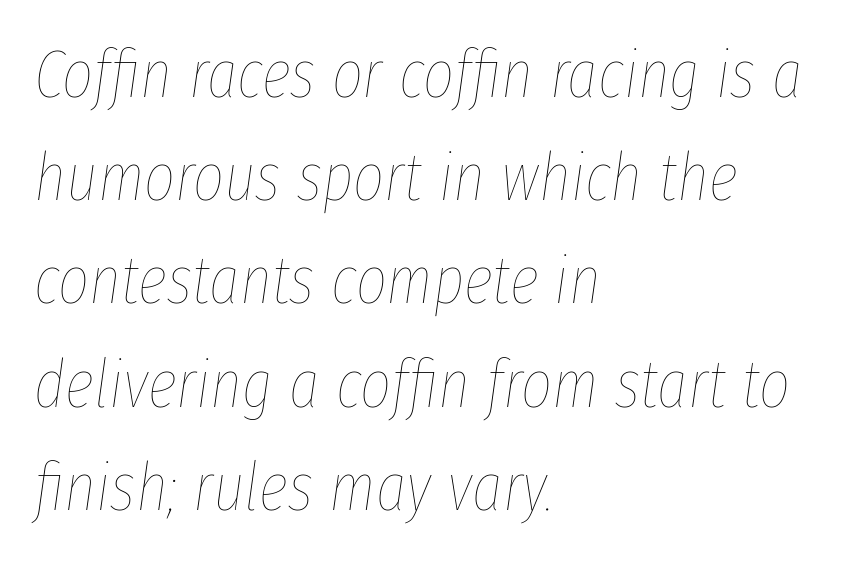
{"italic": "yes", "lean": "right", "slant_degrees": 8, "bold": "no", "weight": "thin", "width": "condensed", "stroke_contrast": "low", "x_height": "medium", "monospaced": "no", "underline": "no", "align": "left", "line_spacing": "normal", "line_spacing_ratio": 1.54, "letter_spacing": "normal", "letter_spacing_em": 0.0, "glyph_px": 67}
